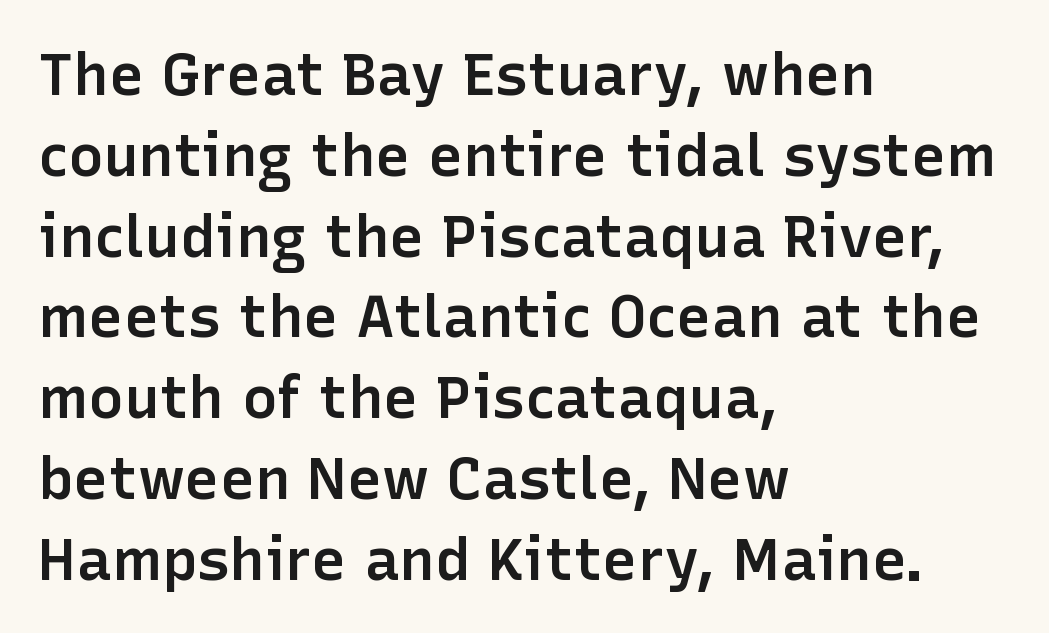
The lines are quadded left. Each letter keeps its own natural width here, so spacing adapts to shape. Unlike a traditional serif, this face leaves its strokes unadorned. Each glyph is drawn with semibold strokes, heavier than normal yet not fully bold. The specimen reads as upright at a glance.
